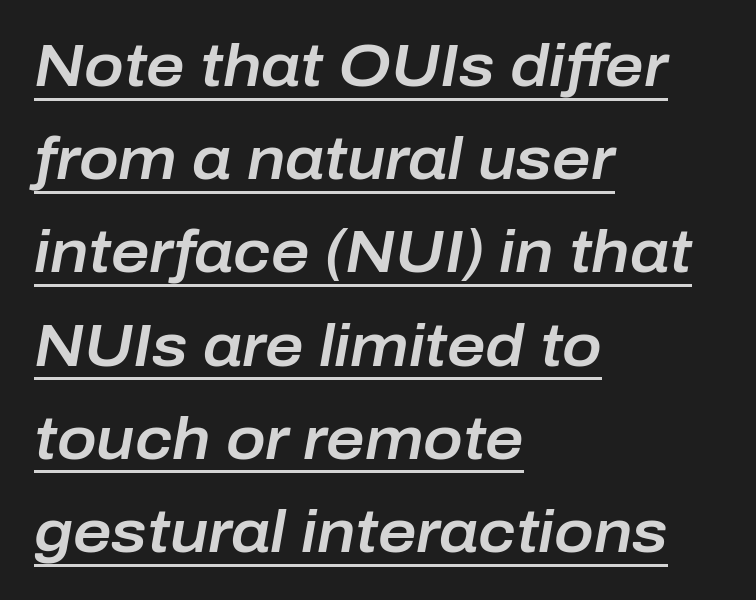
Q: Is the text italic (slanted)? A: Yes, it leans right by about 10 degrees.
Q: Is the text underlined? A: Yes.
Q: How is the paragraph aligned? A: Left-aligned.
Q: Is the spacing between letters normal or unusually wide? A: Normal.
Q: Is the spacing between lines tight, normal or loose? A: Normal.
Q: Width (condensed, normal, or wide)? A: Normal.
Q: Stroke contrast? A: Low.
Q: x-height? A: Medium.
Q: Monospaced? A: No.
